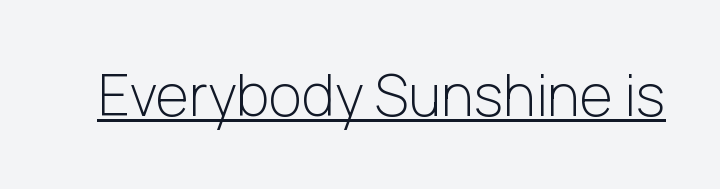
The image shows 57 px light sans-serif type, upright; set normal letter spacing, underlined; low stroke contrast and a medium x-height.
